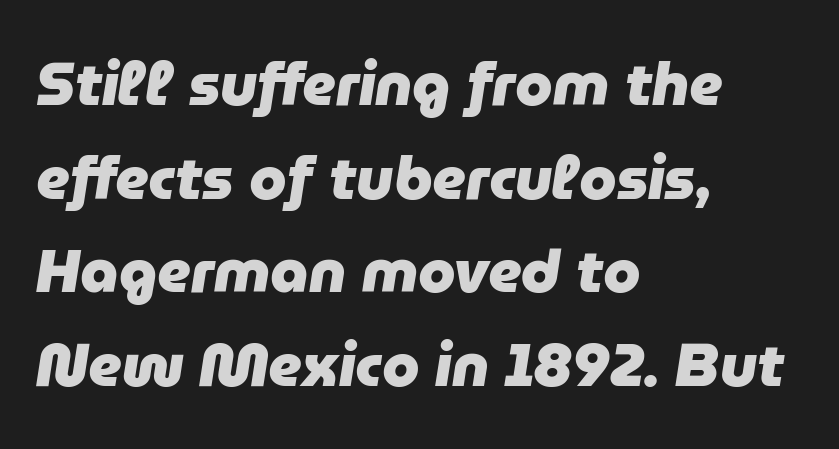
The image shows 60 px heavy type, italic (leaning right); set left-aligned, normal line spacing (1.56x), normal letter spacing, not underlined; low stroke contrast and a medium x-height.
